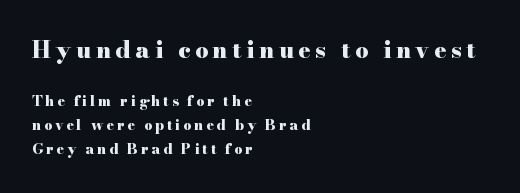
The image shows 23 px bold type, upright; set left-aligned, line spacing 1.72x, unusually wide letter spacing (+0.2 em), not underlined; the first (top) block is 1.64x larger.
